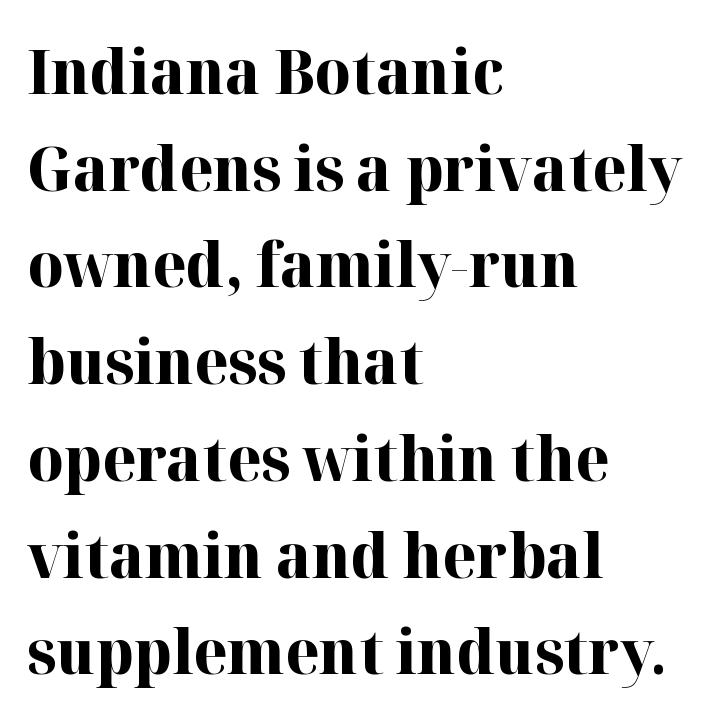
Q: Is the text bold? A: Yes.
Q: Is the text italic (slanted)? A: No, it is upright.
Q: Is the typeface a serif or a sans-serif typeface? A: Serif.
Q: Is the text underlined? A: No.
Q: How is the paragraph aligned? A: Left-aligned.
Q: Is the spacing between letters normal or unusually wide? A: Normal.
Q: Is the spacing between lines tight, normal or loose? A: Normal.
Q: Width (condensed, normal, or wide)? A: Normal.
Q: Stroke contrast? A: High.
Q: x-height? A: Medium.
Q: Monospaced? A: No.
